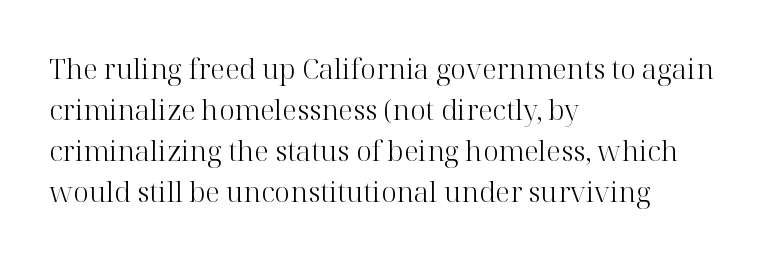
The image shows 28 px light serif type, upright; set left-aligned, normal line spacing (1.46x), normal letter spacing, not underlined; high stroke contrast and a medium x-height.
